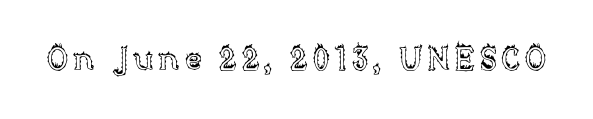
Q: Is the text italic (slanted)? A: No, it is upright.
Q: Is the text underlined? A: No.
Q: Width (condensed, normal, or wide)? A: Normal.
Q: x-height? A: Large.
Q: Monospaced? A: No.
